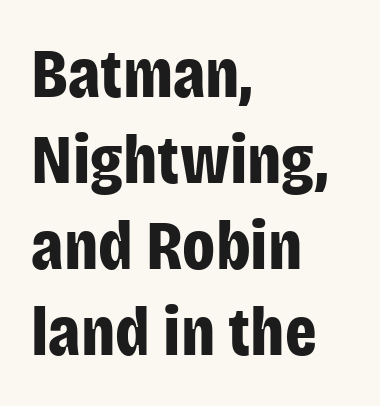
Q: Is the text bold? A: Yes.
Q: Is the text italic (slanted)? A: No, it is upright.
Q: Is the typeface a serif or a sans-serif typeface? A: Sans-serif.
Q: Is the text underlined? A: No.
Q: How is the paragraph aligned? A: Left-aligned.
Q: Is the spacing between letters normal or unusually wide? A: Normal.
Q: Width (condensed, normal, or wide)? A: Condensed.
Q: Stroke contrast? A: Low.
Q: x-height? A: Large.
Q: Monospaced? A: No.
